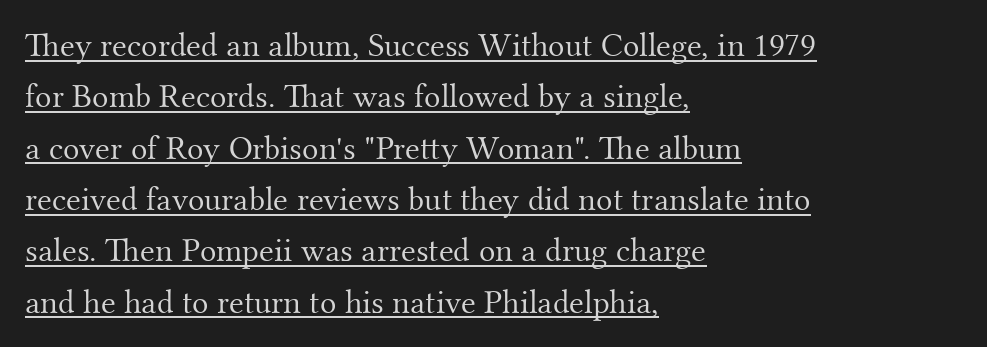
{"serif": "yes", "italic": "no", "bold": "no", "weight": "light", "width": "normal", "stroke_contrast": "medium", "x_height": "small", "monospaced": "no", "underline": "yes", "align": "left", "line_spacing": "normal", "line_spacing_ratio": 1.51, "letter_spacing": "normal", "letter_spacing_em": 0.0, "glyph_px": 34}
